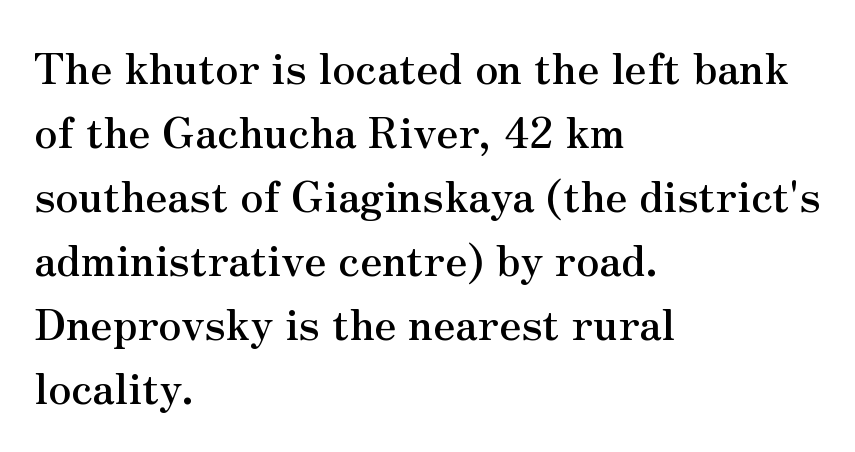
Q: Is the text italic (slanted)? A: No, it is upright.
Q: Is the typeface a serif or a sans-serif typeface? A: Serif.
Q: Is the text underlined? A: No.
Q: How is the paragraph aligned? A: Left-aligned.
Q: Is the spacing between letters normal or unusually wide? A: Normal.
Q: Is the spacing between lines tight, normal or loose? A: Normal.
Q: Width (condensed, normal, or wide)? A: Normal.
Q: Stroke contrast? A: Medium.
Q: x-height? A: Small.
Q: Monospaced? A: No.
